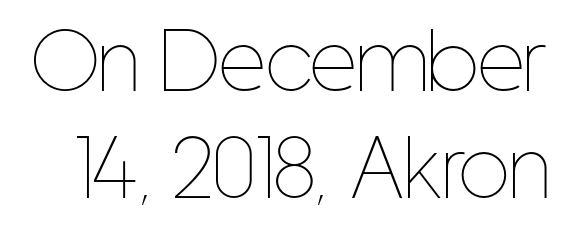
It's the straight-up-and-down kind of type. Honestly, there is no underline to notice here at all. In terms of leading, this rendering sits right in the middle. Vertical stems look standard width or narrower in stroke. Note the varied advance widths — an 'i' is clearly narrower than an 'm'.
